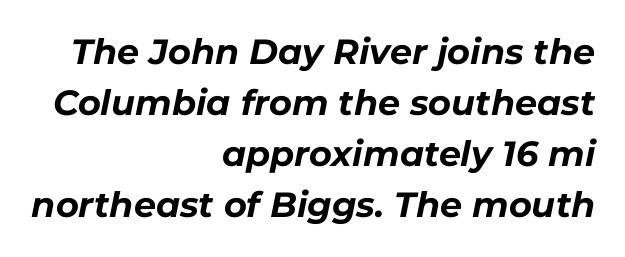
Q: Is the text bold? A: Yes.
Q: Is the text italic (slanted)? A: Yes, it leans right by about 11 degrees.
Q: Is the text underlined? A: No.
Q: How is the paragraph aligned? A: Right-aligned.
Q: Is the spacing between letters normal or unusually wide? A: Normal.
Q: Is the spacing between lines tight, normal or loose? A: Normal.
Q: Width (condensed, normal, or wide)? A: Normal.
Q: Stroke contrast? A: Low.
Q: x-height? A: Medium.
Q: Monospaced? A: No.
